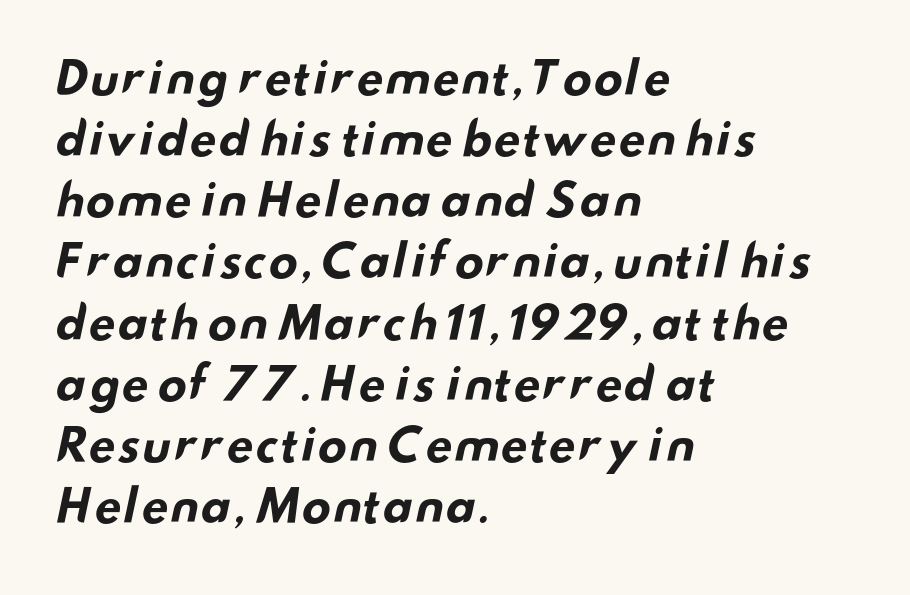
Q: Is the text bold? A: Yes.
Q: Is the typeface a serif or a sans-serif typeface? A: Sans-serif.
Q: Is the text underlined? A: No.
Q: How is the paragraph aligned? A: Left-aligned.
Q: Is the spacing between letters normal or unusually wide? A: Normal.
Q: Is the spacing between lines tight, normal or loose? A: Normal.
Q: Width (condensed, normal, or wide)? A: Wide.
Q: Stroke contrast? A: Low.
Q: x-height? A: Small.
Q: Monospaced? A: No.
